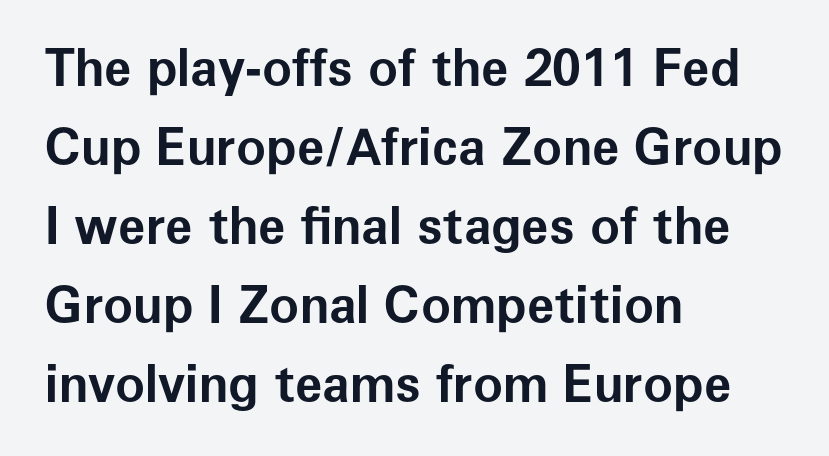
{"serif": "no", "italic": "no", "bold": "yes", "weight": "bold", "width": "normal", "stroke_contrast": "low", "x_height": "medium", "monospaced": "no", "underline": "no", "align": "left", "line_spacing": "normal", "line_spacing_ratio": 1.58, "letter_spacing": "normal", "letter_spacing_em": 0.0, "glyph_px": 50}
